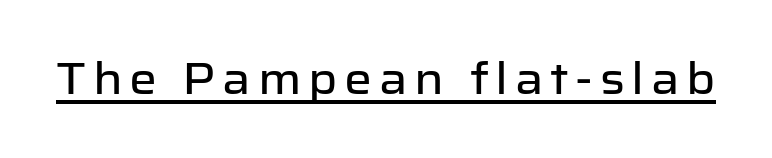
The image shows 44 px sans-serif type, upright; set underlined; low stroke contrast and a medium x-height.
